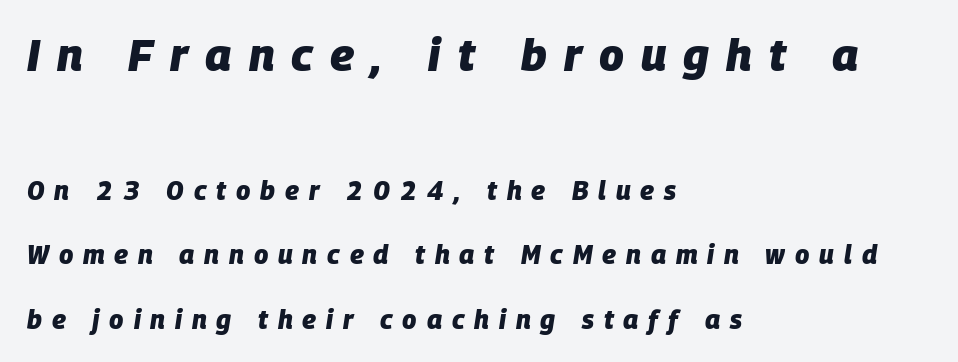
Q: Is the text bold? A: Yes.
Q: Is the text italic (slanted)? A: Yes, it leans right by about 9 degrees.
Q: Is the text underlined? A: No.
Q: How is the paragraph aligned? A: Left-aligned.
Q: Is the spacing between letters normal or unusually wide? A: Unusually wide.
Q: Is the spacing between lines tight, normal or loose? A: Loose.
Q: Which block of text is set in a larger size, the first (top) or the second (bottom)? A: The first (top) one.
Q: Width (condensed, normal, or wide)? A: Normal.
Q: Stroke contrast? A: Low.
Q: x-height? A: Large.
Q: Monospaced? A: No.
